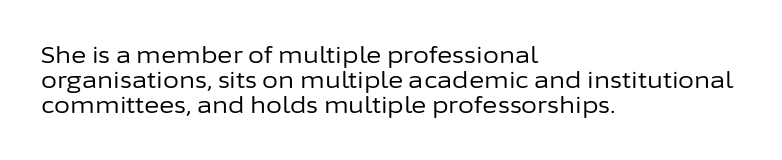
If you drew a ruler down the left edge, every line would touch it. Type without underlining. Stroke thickness stays within the range of a standard reading face or lighter. This block would grow much taller if given ordinary leading; it's compressed now. The face used here is rendered with its standard letterfit.
